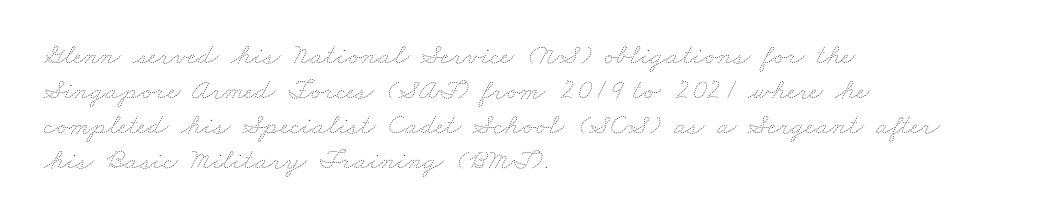
The image shows 29 px thin, wide type; set left-aligned, line spacing 1.21x, normal letter spacing, not underlined; low stroke contrast and a small x-height.
